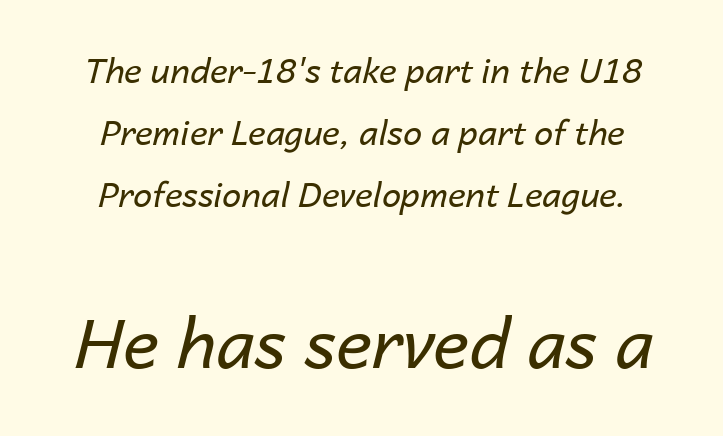
Q: Is the text bold? A: No.
Q: Is the text italic (slanted)? A: Yes, it leans right by about 14 degrees.
Q: Is the text underlined? A: No.
Q: How is the paragraph aligned? A: Centered.
Q: Is the spacing between letters normal or unusually wide? A: Normal.
Q: Which block of text is set in a larger size, the first (top) or the second (bottom)? A: The second (bottom) one.
Q: Width (condensed, normal, or wide)? A: Normal.
Q: Stroke contrast? A: Low.
Q: x-height? A: Medium.
Q: Monospaced? A: No.
